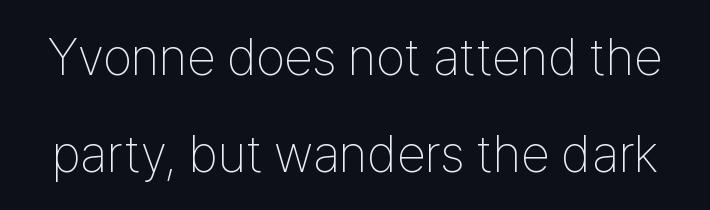
The image shows 52 px thin, condensed sans-serif type, upright; set line spacing 1.86x, normal letter spacing, not underlined; low stroke contrast and a medium x-height.
